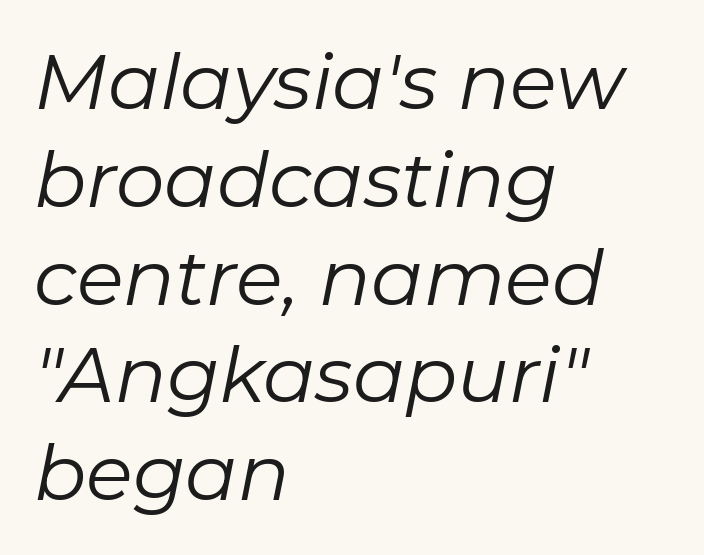
{"italic": "yes", "lean": "right", "slant_degrees": 11, "bold": "no", "weight": "regular", "width": "normal", "stroke_contrast": "low", "x_height": "medium", "monospaced": "no", "underline": "no", "align": "left", "line_spacing": "normal", "line_spacing_ratio": 1.27, "letter_spacing": "normal", "letter_spacing_em": 0.0, "glyph_px": 77}
